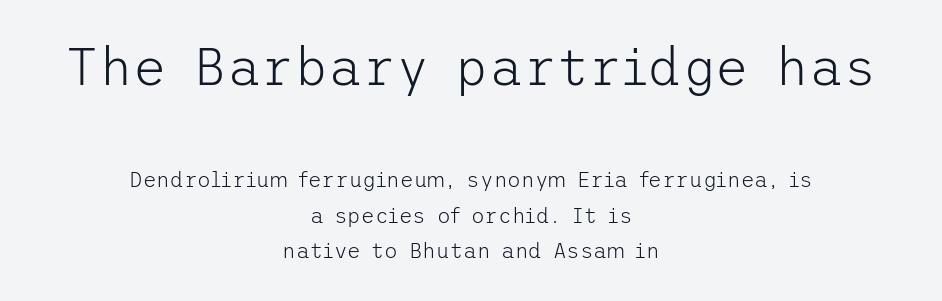
{"serif": "no", "italic": "no", "bold": "no", "weight": "light", "width": "normal", "stroke_contrast": "low", "x_height": "medium", "underline": "no", "align": "center", "line_spacing": "normal", "line_spacing_ratio": 1.7, "letter_spacing": "normal", "letter_spacing_em": 0.0, "larger_block": "first", "size_ratio": 2.48, "glyph_px": 52}
